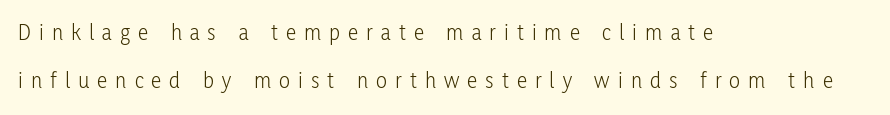
The image shows 23 px text type, upright; set left-aligned, loose line spacing (2.07x), unusually wide letter spacing (+0.35 em), not underlined.
